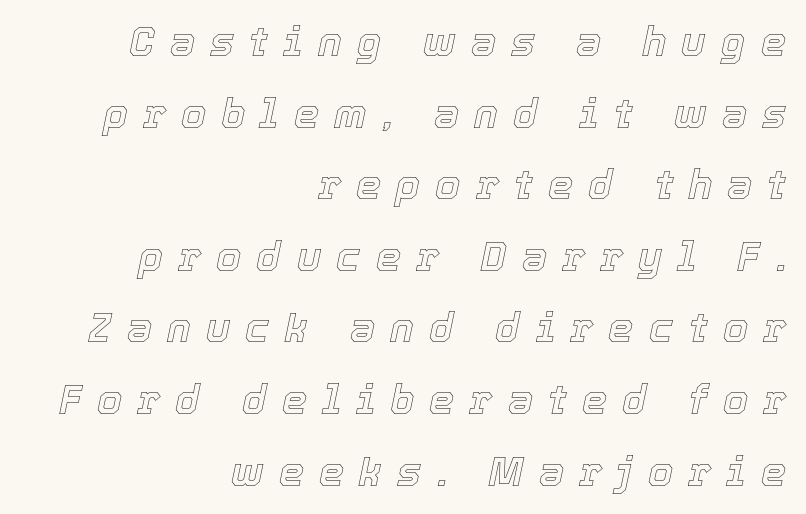
{"italic": "yes", "lean": "right", "slant_degrees": 12, "width": "normal", "x_height": "medium", "monospaced": "no", "underline": "no", "align": "right", "line_spacing_ratio": 1.79, "letter_spacing": "wide", "letter_spacing_em": 0.38, "glyph_px": 40}
